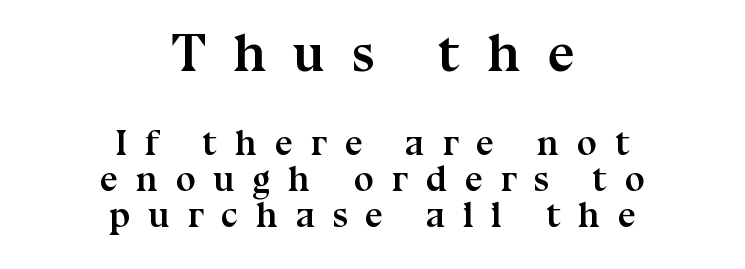
{"serif": "yes", "italic": "no", "bold": "yes", "weight": "semibold", "width": "normal", "stroke_contrast": "medium", "x_height": "medium", "monospaced": "no", "underline": "no", "align": "center", "line_spacing": "tight", "line_spacing_ratio": 1.0, "letter_spacing": "wide", "letter_spacing_em": 0.49, "larger_block": "first", "size_ratio": 1.5, "glyph_px": 54}
